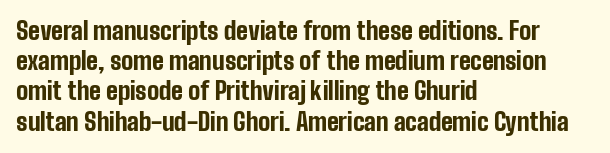
{"italic": "no", "bold": "yes", "underline": "no", "align": "left", "line_spacing": "normal", "line_spacing_ratio": 1.26, "letter_spacing": "normal", "letter_spacing_em": 0.0, "glyph_px": 24}
